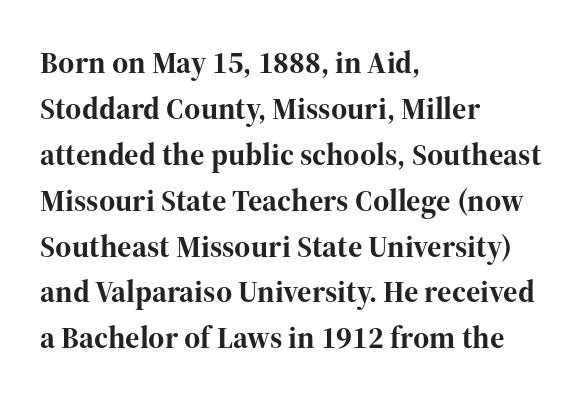
Q: Is the text bold? A: Yes.
Q: Is the text italic (slanted)? A: No, it is upright.
Q: Is the typeface a serif or a sans-serif typeface? A: Serif.
Q: Is the text underlined? A: No.
Q: How is the paragraph aligned? A: Left-aligned.
Q: Is the spacing between letters normal or unusually wide? A: Normal.
Q: Is the spacing between lines tight, normal or loose? A: Normal.
Q: Width (condensed, normal, or wide)? A: Normal.
Q: Stroke contrast? A: High.
Q: x-height? A: Medium.
Q: Monospaced? A: No.
